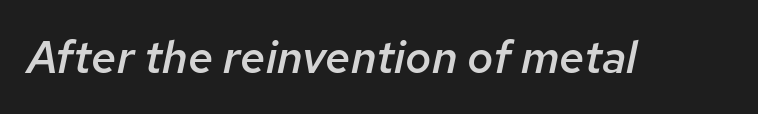
The image shows 45 px semibold type, italic (leaning right); set normal letter spacing, not underlined; low stroke contrast and a medium x-height.
